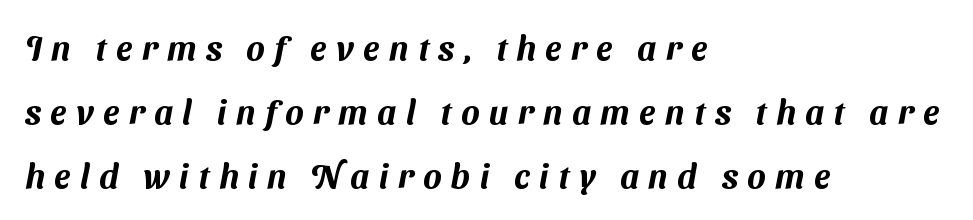
Spacing between characters has been opened up far beyond the box default. Lines of text with bare space underneath. One-word summary of the alignment: left. To sum up the face: it is a sans, with no serifs.
